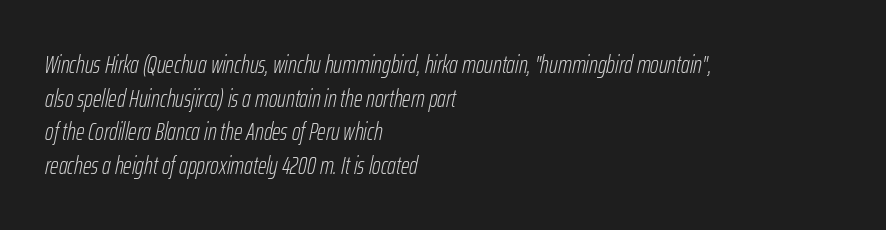
The image shows 24 px text type, italic (leaning right); set left-aligned, normal line spacing (1.4x), normal letter spacing, not underlined.
